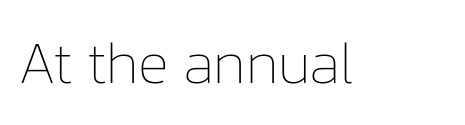
Just letters on the line, the space beneath them empty. The weight would be labelled regular, book, light, or lighter still. Posture: straight, roman, zero tilt. The face used here is proportionally spaced, like ordinary book or web type. Tracking here is standard; glyphs follow each other at the usual distance.
